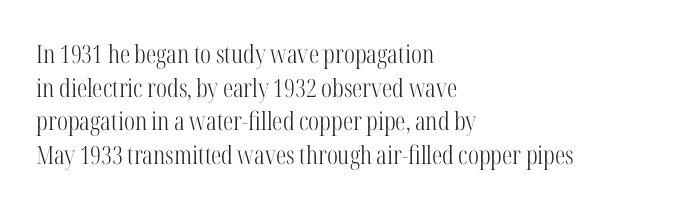
The image shows 25 px text type, upright; set left-aligned, normal line spacing (1.35x), normal letter spacing, not underlined.
